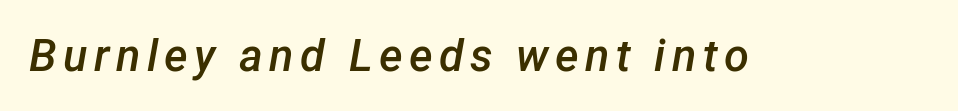
{"italic": "yes", "lean": "right", "slant_degrees": 12, "bold": "semi", "weight": "semibold", "width": "normal", "stroke_contrast": "low", "x_height": "medium", "monospaced": "no", "underline": "no", "glyph_px": 45}
